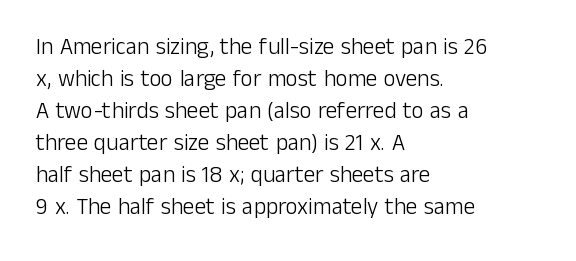
{"italic": "no", "bold": "no", "underline": "no", "align": "left", "line_spacing": "normal", "line_spacing_ratio": 1.39, "letter_spacing": "normal", "letter_spacing_em": 0.0, "glyph_px": 23}
